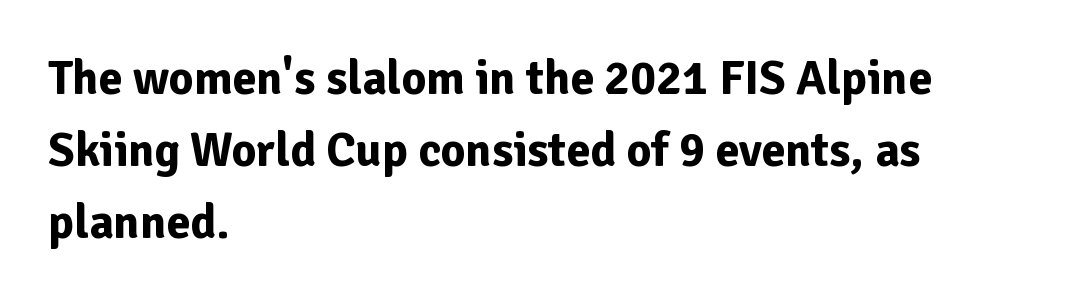
Q: Is the text bold? A: Yes.
Q: Is the text italic (slanted)? A: No, it is upright.
Q: Is the typeface a serif or a sans-serif typeface? A: Sans-serif.
Q: Is the text underlined? A: No.
Q: How is the paragraph aligned? A: Left-aligned.
Q: Is the spacing between letters normal or unusually wide? A: Normal.
Q: Is the spacing between lines tight, normal or loose? A: Normal.
Q: Width (condensed, normal, or wide)? A: Normal.
Q: Stroke contrast? A: Low.
Q: x-height? A: Medium.
Q: Monospaced? A: No.
